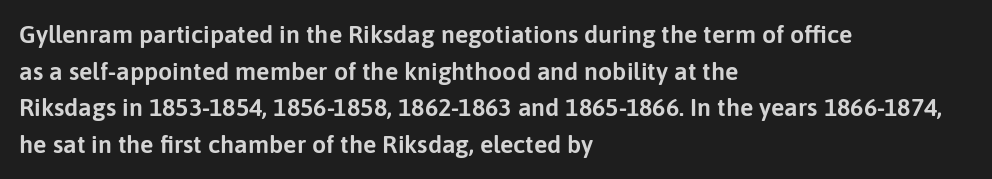
The letters stand straight up with perfectly vertical stems. The tracking reads as untouched default to a designer's eye. Vertical spacing — default. All the whitespace from short lines collects on the right. Bare-footed words on every line.
